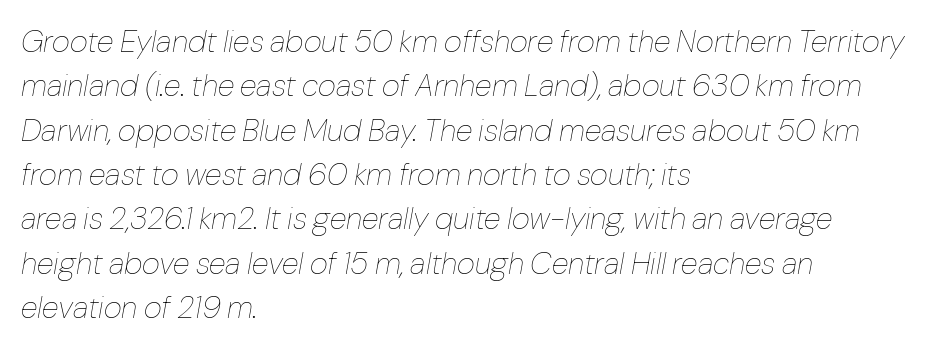
{"italic": "yes", "lean": "right", "slant_degrees": 10, "bold": "no", "weight": "thin", "width": "normal", "stroke_contrast": "low", "x_height": "medium", "monospaced": "no", "underline": "no", "align": "left", "line_spacing": "normal", "line_spacing_ratio": 1.43, "letter_spacing": "normal", "letter_spacing_em": 0.0, "glyph_px": 31}
